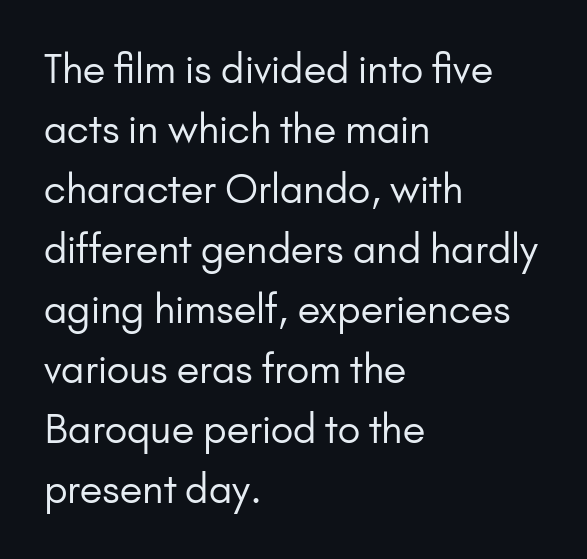
Alignment: flush left. A typesetter would label this face a sans. The horizontal fit of the characters is conventional and even. Any mark beneath the type? The region is blank. The letters stand straight up with perfectly vertical stems. Vertical spacing — default.
